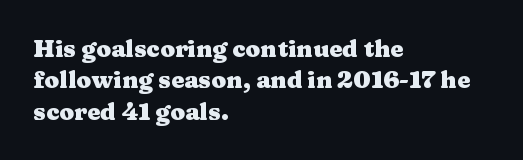
The image shows 24 px bold type, upright; set left-aligned, normal line spacing (1.31x), normal letter spacing, not underlined.
